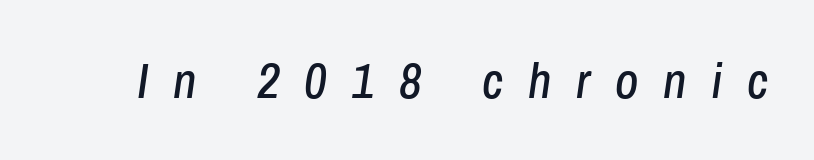
The image shows 50 px condensed type, italic (leaning right); set unusually wide letter spacing (+0.49 em), not underlined; low stroke contrast and a medium x-height.
